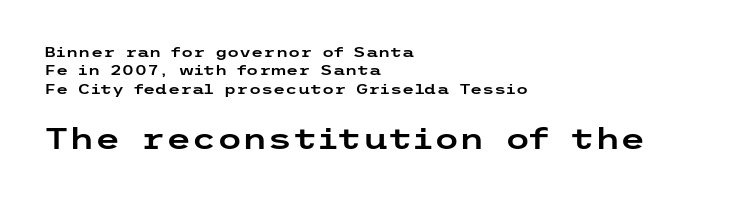
Q: Is the text italic (slanted)? A: No, it is upright.
Q: Is the typeface a serif or a sans-serif typeface? A: Sans-serif.
Q: Is the text underlined? A: No.
Q: How is the paragraph aligned? A: Left-aligned.
Q: Is the spacing between letters normal or unusually wide? A: Normal.
Q: Is the spacing between lines tight, normal or loose? A: Normal.
Q: Which block of text is set in a larger size, the first (top) or the second (bottom)? A: The second (bottom) one.
Q: Width (condensed, normal, or wide)? A: Wide.
Q: Stroke contrast? A: Low.
Q: x-height? A: Medium.
